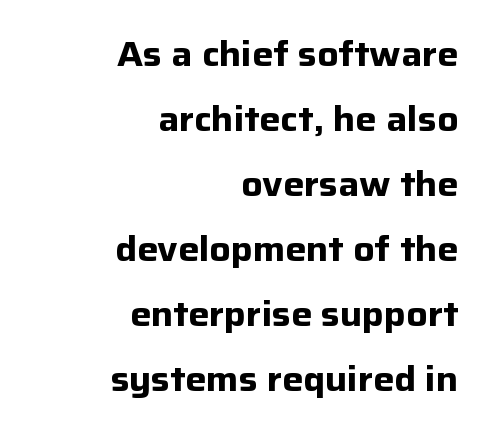
The image shows 35 px bold sans-serif type, upright; set right-aligned, line spacing 1.86x, normal letter spacing, not underlined; low stroke contrast and a medium x-height.
